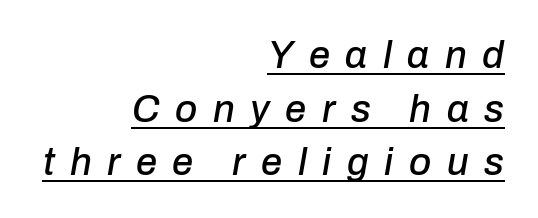
Q: Is the text italic (slanted)? A: Yes, it leans right by about 10 degrees.
Q: Is the text underlined? A: Yes.
Q: How is the paragraph aligned? A: Right-aligned.
Q: Is the spacing between letters normal or unusually wide? A: Unusually wide.
Q: Is the spacing between lines tight, normal or loose? A: Normal.
Q: Width (condensed, normal, or wide)? A: Normal.
Q: Stroke contrast? A: Low.
Q: x-height? A: Medium.
Q: Monospaced? A: No.
